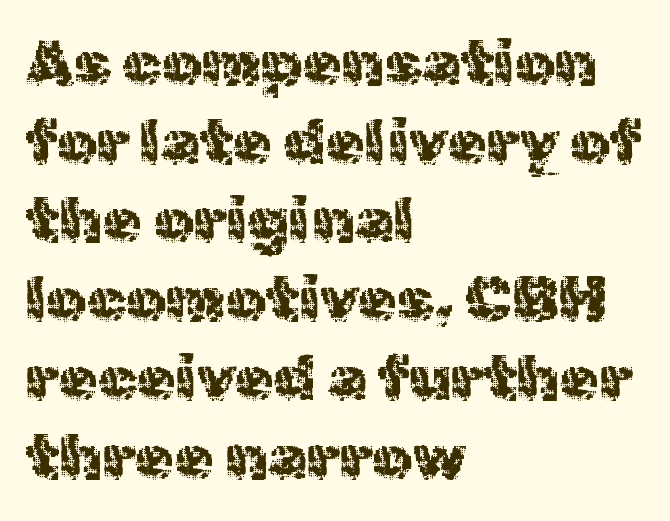
Q: Is the text bold? A: No.
Q: Is the text italic (slanted)? A: No, it is upright.
Q: Is the typeface a serif or a sans-serif typeface? A: Sans-serif.
Q: Is the text underlined? A: No.
Q: How is the paragraph aligned? A: Left-aligned.
Q: Is the spacing between letters normal or unusually wide? A: Normal.
Q: Is the spacing between lines tight, normal or loose? A: Normal.
Q: Width (condensed, normal, or wide)? A: Normal.
Q: x-height? A: Medium.
Q: Monospaced? A: No.
